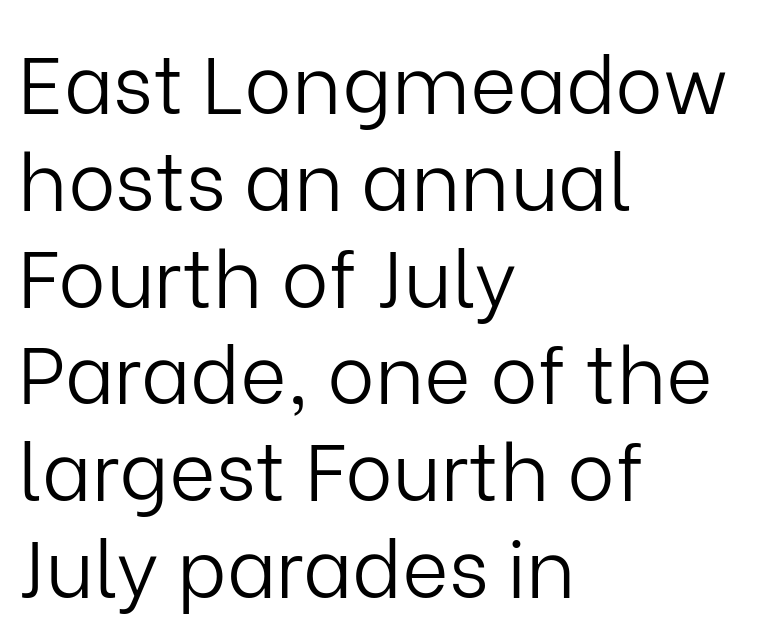
No chunkiness to these letters — they're not bold. Caption: multi-line text, flush left, ragged right. This sample uses plain, unmodified letter spacing. Plain, unruled lines of type. Unlike italic type, these characters show no tilt at all.
